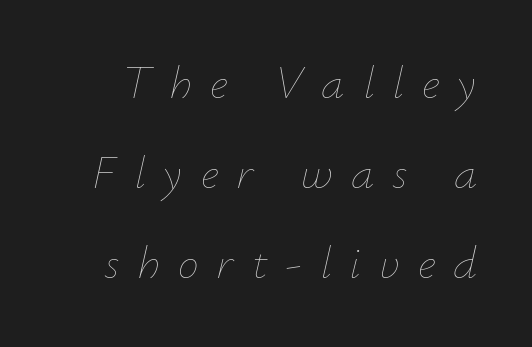
Q: Is the text bold? A: No.
Q: Is the text italic (slanted)? A: Yes, it leans right by about 12 degrees.
Q: Is the text underlined? A: No.
Q: Is the spacing between letters normal or unusually wide? A: Unusually wide.
Q: Is the spacing between lines tight, normal or loose? A: Loose.
Q: Width (condensed, normal, or wide)? A: Normal.
Q: Stroke contrast? A: Low.
Q: x-height? A: Small.
Q: Monospaced? A: No.
